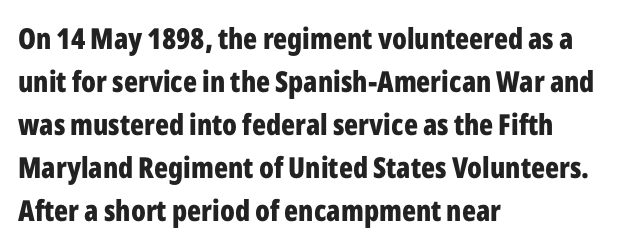
Q: Is the text bold? A: Yes.
Q: Is the text italic (slanted)? A: No, it is upright.
Q: Is the typeface a serif or a sans-serif typeface? A: Sans-serif.
Q: Is the text underlined? A: No.
Q: How is the paragraph aligned? A: Left-aligned.
Q: Is the spacing between letters normal or unusually wide? A: Normal.
Q: Is the spacing between lines tight, normal or loose? A: Normal.
Q: Width (condensed, normal, or wide)? A: Condensed.
Q: Stroke contrast? A: Low.
Q: x-height? A: Medium.
Q: Monospaced? A: No.
